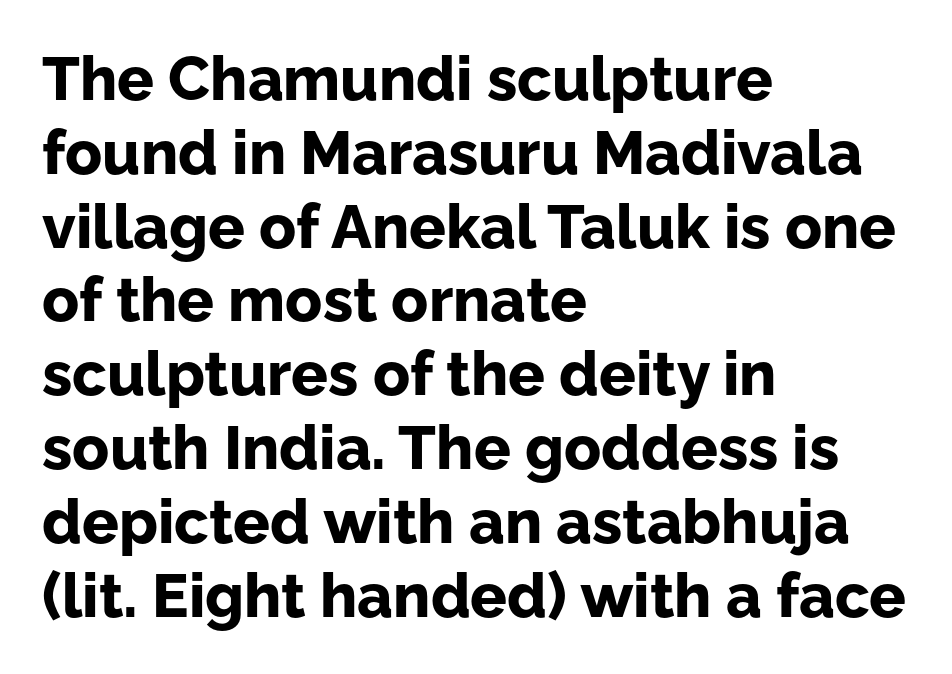
Q: Is the text bold? A: Yes.
Q: Is the text italic (slanted)? A: No, it is upright.
Q: Is the typeface a serif or a sans-serif typeface? A: Sans-serif.
Q: Is the text underlined? A: No.
Q: How is the paragraph aligned? A: Left-aligned.
Q: Is the spacing between letters normal or unusually wide? A: Normal.
Q: Width (condensed, normal, or wide)? A: Normal.
Q: Stroke contrast? A: Low.
Q: x-height? A: Medium.
Q: Monospaced? A: No.
